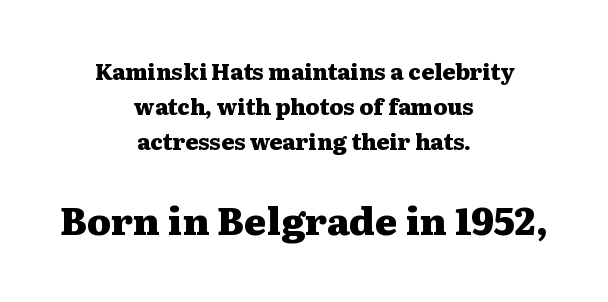
Looks like regular typesetting: each glyph gets only the width it needs. Quick note: underline off. The whitespace from short lines is split evenly between both sides. Look at the stroke-to-counter ratio: heavy, a bold.
